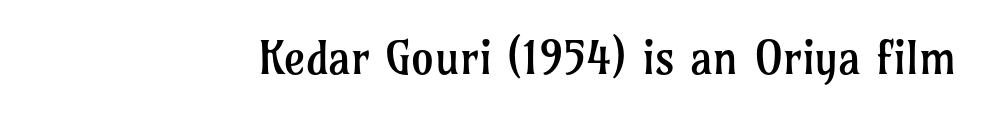
The lettering stays uniformly vertical, giving the passage a roman look. The passage shown is not underscored anywhere. To sum up the face: it has serifs. The cut favours lightness, reaching ordinary text weight at its darkest. You could not count columns in this text — the font is proportionally spaced. Standard letterfit; no display-style spreading of the glyphs.
